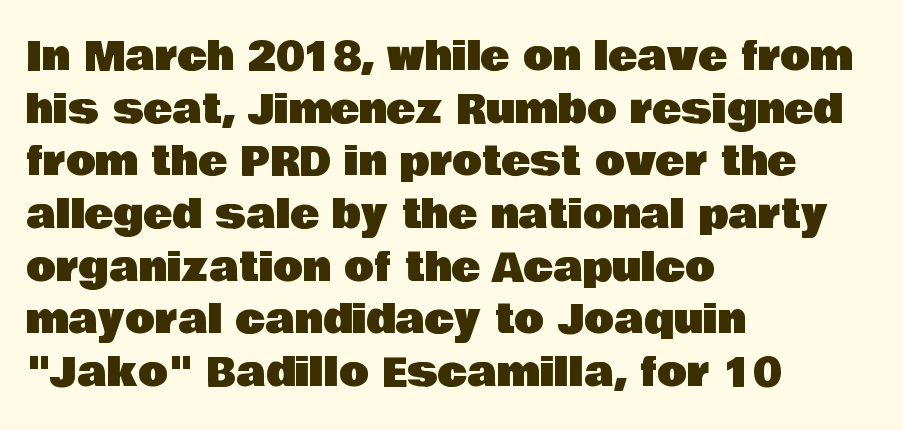
{"serif": "no", "italic": "no", "width": "normal", "stroke_contrast": "low", "x_height": "large", "monospaced": "no", "underline": "no", "align": "left", "line_spacing": "normal", "line_spacing_ratio": 1.35, "letter_spacing": "normal", "letter_spacing_em": 0.0, "glyph_px": 39}
